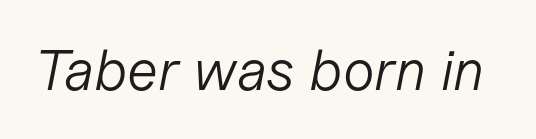
Q: Is the text bold? A: No.
Q: Is the text italic (slanted)? A: Yes, it leans right by about 11 degrees.
Q: Is the text underlined? A: No.
Q: Is the spacing between letters normal or unusually wide? A: Normal.
Q: Width (condensed, normal, or wide)? A: Normal.
Q: Stroke contrast? A: Low.
Q: x-height? A: Medium.
Q: Monospaced? A: No.
